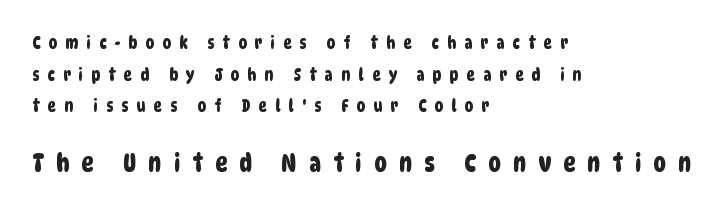
The image shows 25 px text type; set left-aligned, line spacing 1.86x, unusually wide letter spacing (+0.49 em), not underlined; the second (bottom) block is 1.47x larger.
